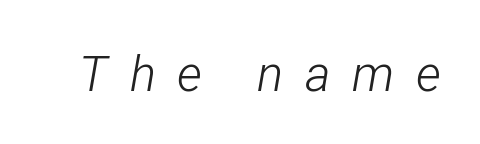
The image shows 49 px light, condensed type, italic (leaning right); set unusually wide letter spacing (+0.44 em), not underlined; low stroke contrast and a medium x-height.
